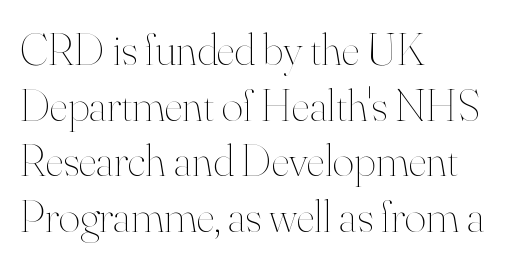
The image shows 46 px thin type, upright; set left-aligned, line spacing 1.21x, normal letter spacing, not underlined; high stroke contrast and a small x-height.
